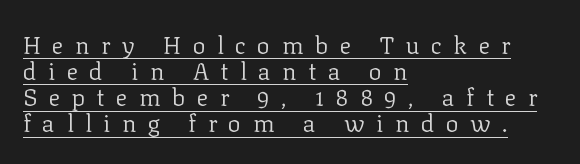
Q: Is the text bold? A: No.
Q: Is the text italic (slanted)? A: No, it is upright.
Q: Is the text underlined? A: Yes.
Q: How is the paragraph aligned? A: Left-aligned.
Q: Is the spacing between letters normal or unusually wide? A: Unusually wide.
Q: Is the spacing between lines tight, normal or loose? A: Tight.
